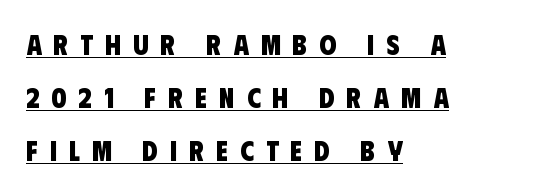
Q: Is the text bold? A: Yes.
Q: Is the typeface a serif or a sans-serif typeface? A: Sans-serif.
Q: Is the text underlined? A: Yes.
Q: How is the paragraph aligned? A: Left-aligned.
Q: Is the spacing between letters normal or unusually wide? A: Unusually wide.
Q: Width (condensed, normal, or wide)? A: Condensed.
Q: Stroke contrast? A: Low.
Q: x-height? A: Large.
Q: Monospaced? A: No.
